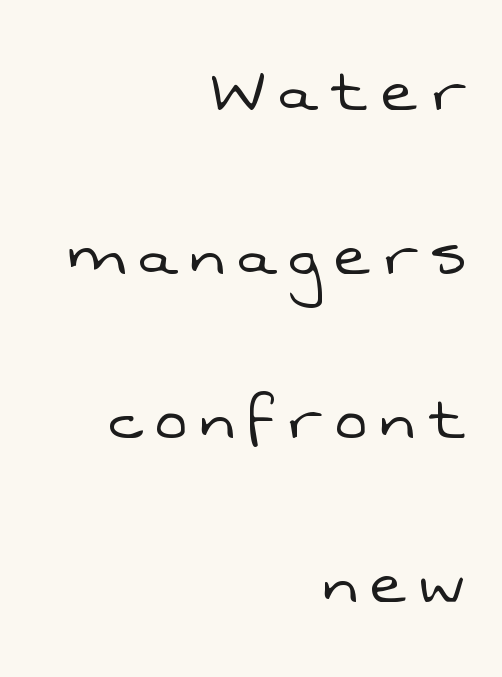
{"serif": "no", "bold": "no", "weight": "light", "width": "normal", "stroke_contrast": "low", "x_height": "medium", "monospaced": "no", "underline": "no", "align": "right", "line_spacing": "loose", "line_spacing_ratio": 2.16, "glyph_px": 76}
